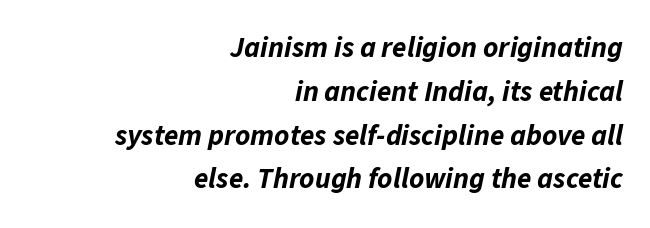
The image shows 29 px bold type, italic (leaning right); set right-aligned, normal line spacing (1.51x), normal letter spacing, not underlined; low stroke contrast and a medium x-height.
